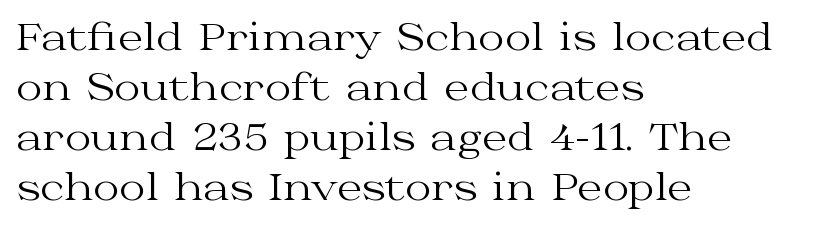
The image shows 36 px regular-weight, wide serif type, upright; set left-aligned, normal line spacing (1.39x), normal letter spacing, not underlined; medium stroke contrast and a medium x-height.
